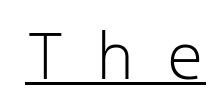
The image shows 66 px light sans-serif type, upright, monospaced; set unusually wide letter spacing (+0.48 em), underlined; low stroke contrast and a medium x-height.
